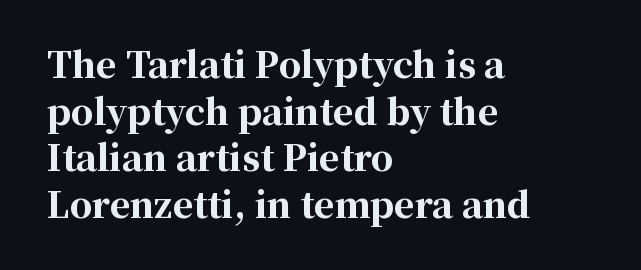
The image shows 35 px bold serif type, upright; set left-aligned, normal line spacing (1.33x), normal letter spacing, not underlined; high stroke contrast and a medium x-height.
